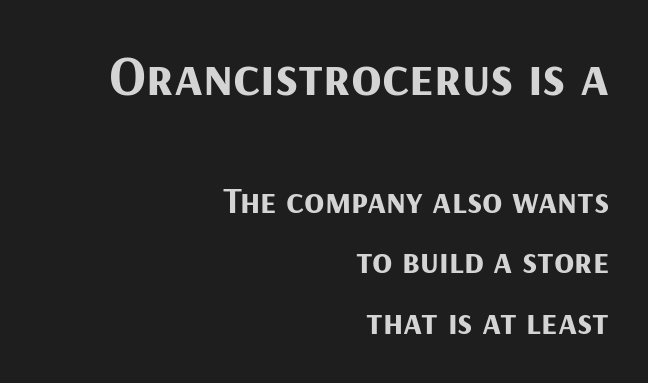
The letters advance in unequal steps, a hallmark of proportional type. Style check: upright. A clean baseline with only descenders dipping below it. Leftover space on each line is placed entirely before the opening word.
